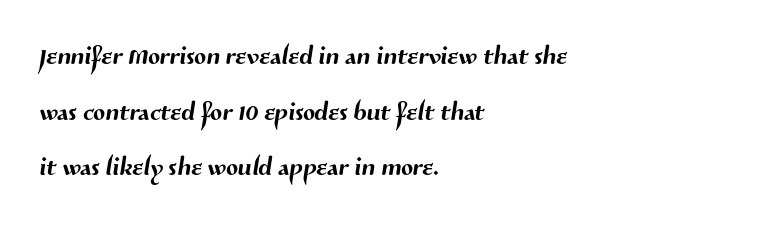
The image shows 35 px sans-serif type; set left-aligned, normal line spacing (1.59x), normal letter spacing, not underlined; medium stroke contrast and a medium x-height.
